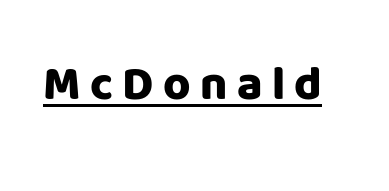
Someone cranked the tracking dial way up on this one. Spacing verdict: proportional, widths tailored to each character. Is this a sans? Yes — the strokes have no serifs. Ascenders rise straight up at ninety degrees. This is underlined copy, the kind a proofreader might mark for attention.
